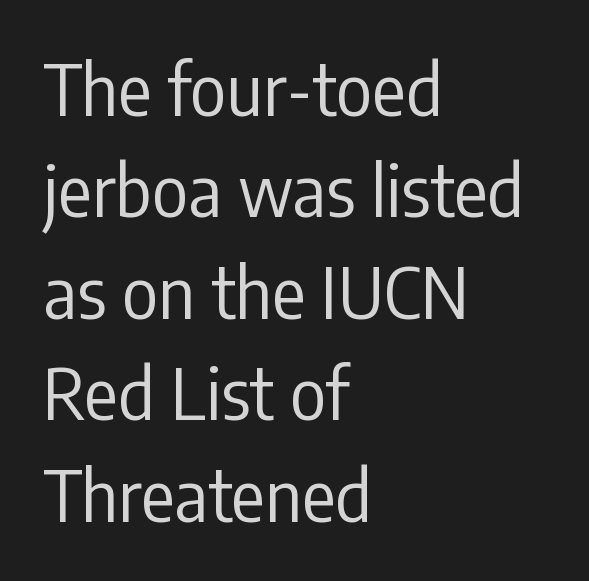
The image shows 70 px regular-weight, condensed sans-serif type, upright; set left-aligned, normal line spacing (1.45x), normal letter spacing, not underlined; low stroke contrast and a medium x-height.
